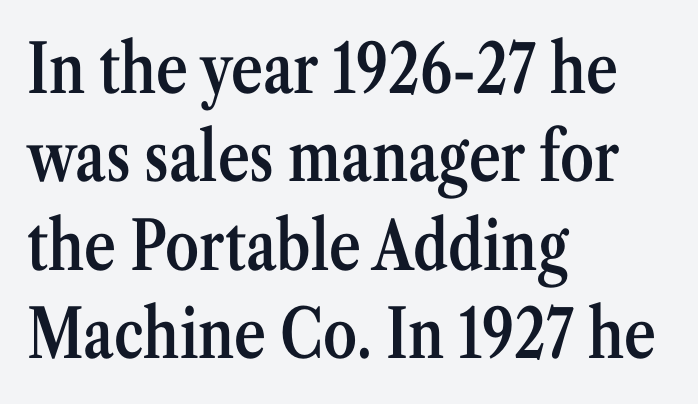
{"serif": "yes", "italic": "no", "bold": "semi", "weight": "semibold", "width": "condensed", "stroke_contrast": "medium", "x_height": "medium", "monospaced": "no", "underline": "no", "align": "left", "line_spacing": "normal", "line_spacing_ratio": 1.3, "letter_spacing": "normal", "letter_spacing_em": 0.0, "glyph_px": 68}
